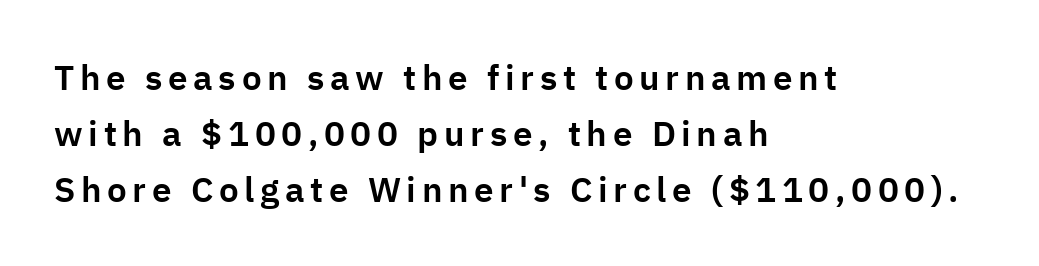
These lines were composed using upright roman letters. Nobody drew a line under any word here. Is there much room between lines? A standard amount, neither cramped nor airy. Compared with a centered layout, this one pins lines to the left instead. The rendering shows plain stroke endings on the letterforms — a sans-serif design.
